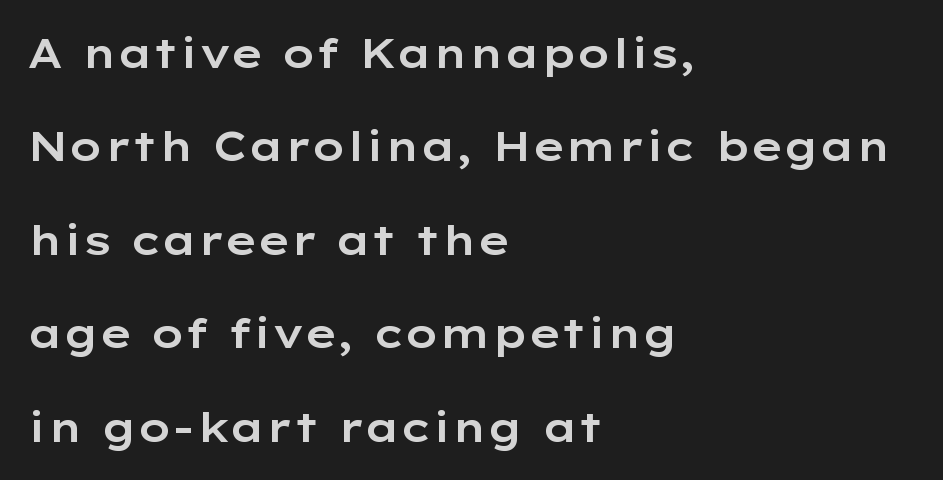
{"serif": "no", "italic": "no", "width": "wide", "stroke_contrast": "low", "x_height": "medium", "monospaced": "no", "underline": "no", "align": "left", "line_spacing": "loose", "line_spacing_ratio": 2.28, "letter_spacing": "normal", "letter_spacing_em": 0.0, "glyph_px": 41}
